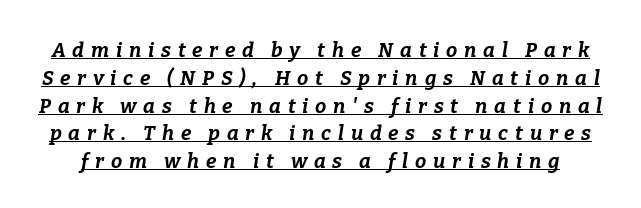
Q: Is the text bold? A: Yes.
Q: Is the text italic (slanted)? A: Yes, it leans right by about 9 degrees.
Q: Is the text underlined? A: Yes.
Q: Is the spacing between letters normal or unusually wide? A: Unusually wide.
Q: Is the spacing between lines tight, normal or loose? A: Normal.
